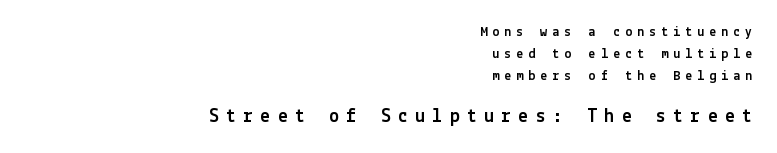
{"italic": "no", "underline": "no", "align": "right", "line_spacing": "normal", "line_spacing_ratio": 1.58, "letter_spacing": "wide", "letter_spacing_em": 0.36, "larger_block": "second", "size_ratio": 1.43, "glyph_px": 20}
